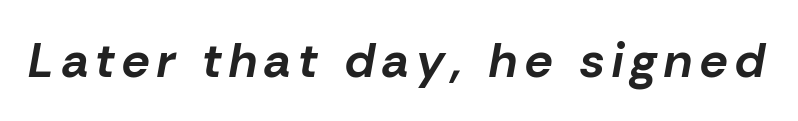
The image shows 49 px bold type, italic (leaning right); set not underlined; low stroke contrast and a medium x-height.
